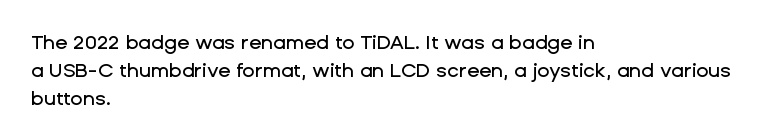
{"italic": "no", "underline": "no", "align": "left", "line_spacing": "normal", "line_spacing_ratio": 1.39, "letter_spacing": "normal", "letter_spacing_em": 0.0, "glyph_px": 20}
